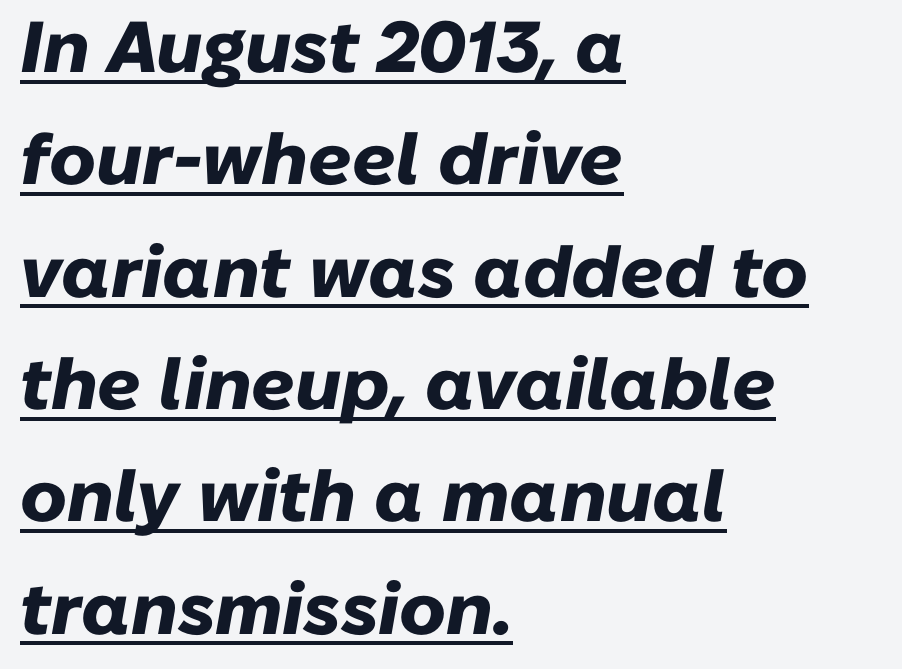
The image shows 72 px heavy type, italic (leaning right); set left-aligned, normal line spacing (1.56x), normal letter spacing, underlined; low stroke contrast and a medium x-height.
